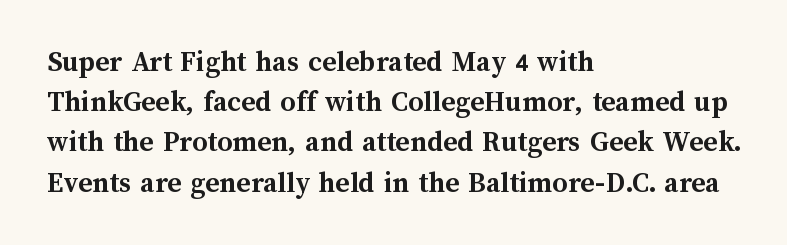
Letter spacing: default. Is the block centered? No — it sits flush against the left margin. Each letter keeps its own natural width here, so spacing adapts to shape. Its strokes are broad and dark, the hallmark of bold type. Posture: upright roman. Successive baselines arrive at the customary interval.
